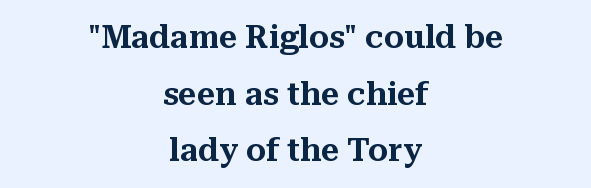
The image shows 32 px serif type, upright; set centered, line spacing 1.77x, normal letter spacing, not underlined; medium stroke contrast and a medium x-height.
